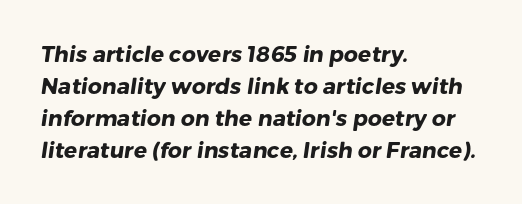
{"bold": "yes", "underline": "no", "align": "left", "line_spacing": "normal", "line_spacing_ratio": 1.45, "letter_spacing": "normal", "letter_spacing_em": 0.0, "glyph_px": 22}
